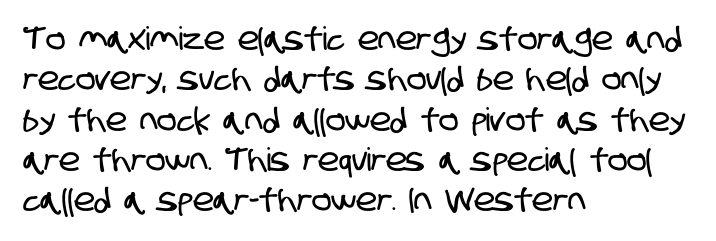
The image shows 32 px condensed sans-serif type; set left-aligned, normal line spacing (1.26x), normal letter spacing, not underlined; low stroke contrast and a large x-height.
